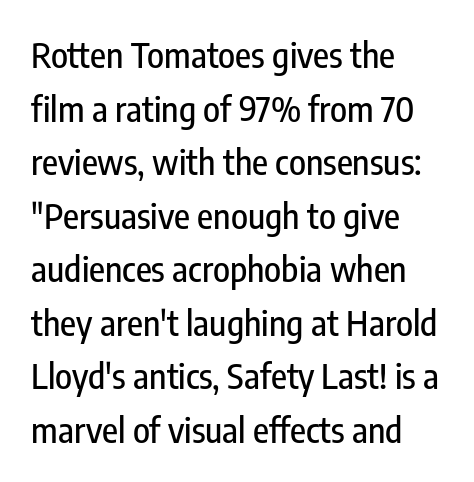
Between one letter and the next there's only the usual sliver of space. A typesetter would call this proportional, since set widths differ per character. Teacher's note: observe the even left margin — that is flush-left alignment. A normal amount of white space separates one row of letters from the next. Each row of text sits above clean, open space.
